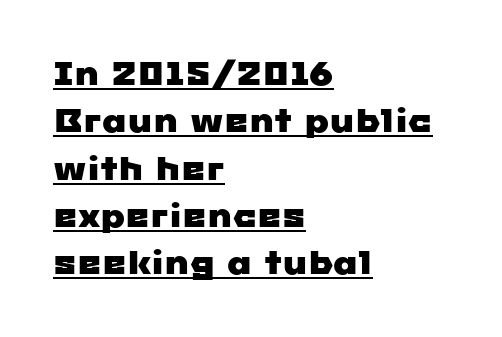
The image shows 32 px wide sans-serif type; set left-aligned, normal line spacing (1.48x), normal letter spacing, underlined; low stroke contrast and a medium x-height.
